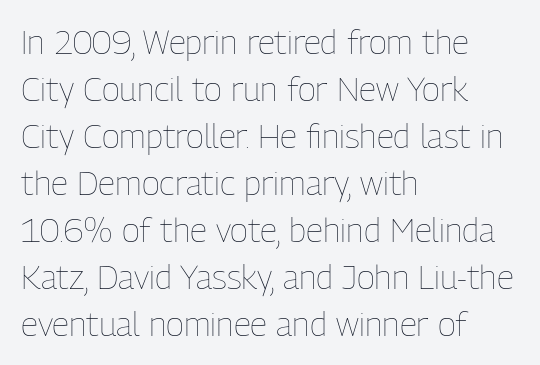
Q: Is the text bold? A: No.
Q: Is the text italic (slanted)? A: No, it is upright.
Q: Is the text underlined? A: No.
Q: How is the paragraph aligned? A: Left-aligned.
Q: Is the spacing between letters normal or unusually wide? A: Normal.
Q: Is the spacing between lines tight, normal or loose? A: Normal.
Q: Width (condensed, normal, or wide)? A: Condensed.
Q: Stroke contrast? A: Low.
Q: x-height? A: Medium.
Q: Monospaced? A: No.
